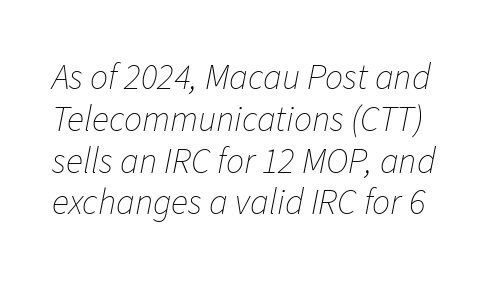
{"italic": "yes", "lean": "right", "slant_degrees": 11, "bold": "no", "weight": "thin", "width": "normal", "stroke_contrast": "low", "x_height": "medium", "monospaced": "no", "underline": "no", "line_spacing_ratio": 1.16, "letter_spacing": "normal", "letter_spacing_em": 0.0, "glyph_px": 36}
